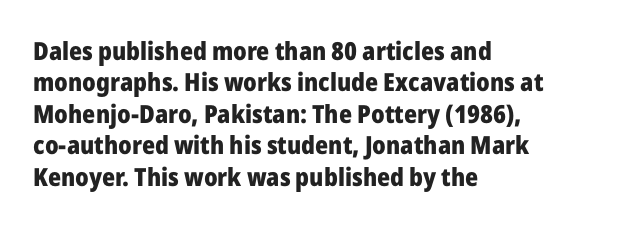
The image shows 25 px bold type, upright; set left-aligned, normal line spacing (1.26x), normal letter spacing, not underlined.
